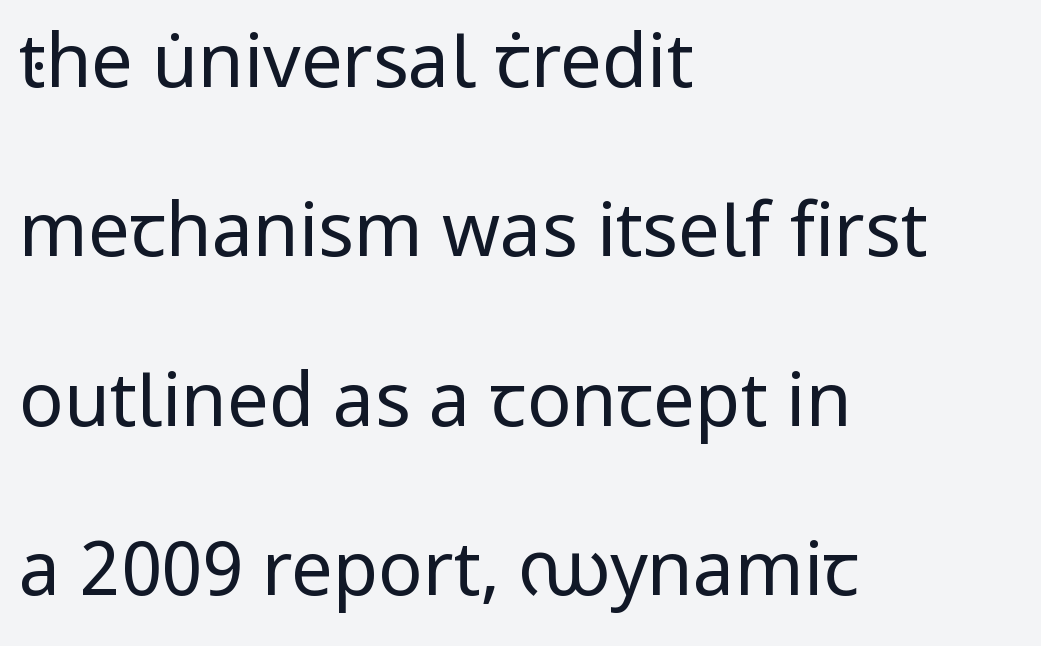
Q: Is the text bold? A: No.
Q: Is the text italic (slanted)? A: No, it is upright.
Q: Is the typeface a serif or a sans-serif typeface? A: Sans-serif.
Q: Is the text underlined? A: No.
Q: How is the paragraph aligned? A: Left-aligned.
Q: Is the spacing between letters normal or unusually wide? A: Normal.
Q: Is the spacing between lines tight, normal or loose? A: Loose.
Q: Width (condensed, normal, or wide)? A: Normal.
Q: Stroke contrast? A: Low.
Q: x-height? A: Medium.
Q: Monospaced? A: No.
